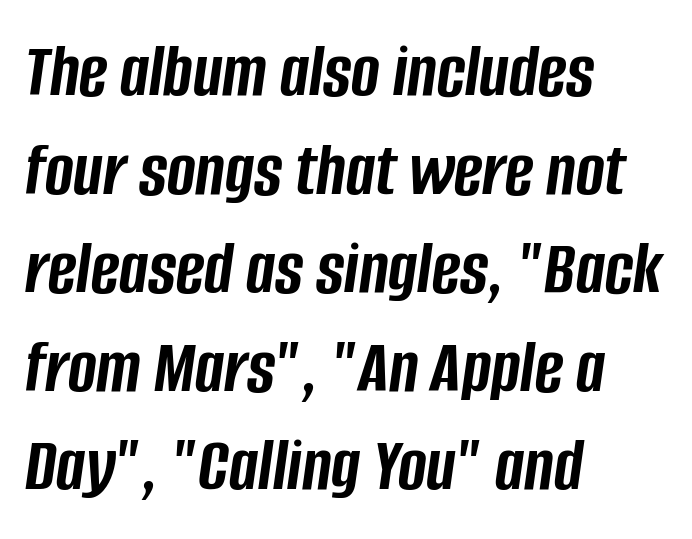
Q: Is the text bold? A: Yes.
Q: Is the text italic (slanted)? A: Yes, it leans right by about 8 degrees.
Q: Is the text underlined? A: No.
Q: How is the paragraph aligned? A: Left-aligned.
Q: Is the spacing between letters normal or unusually wide? A: Normal.
Q: Is the spacing between lines tight, normal or loose? A: Normal.
Q: Width (condensed, normal, or wide)? A: Condensed.
Q: Stroke contrast? A: Low.
Q: x-height? A: Large.
Q: Monospaced? A: No.
